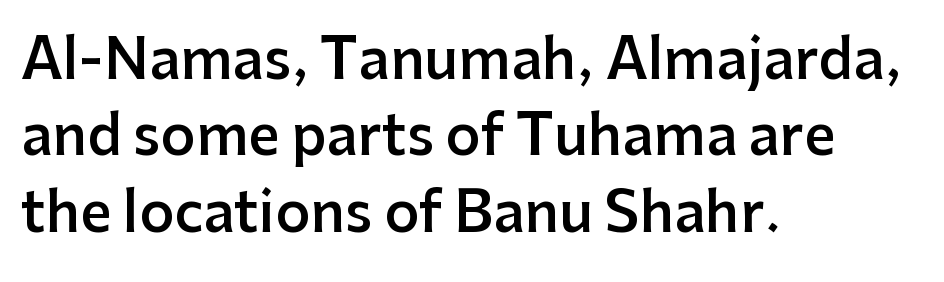
Q: Is the text bold? A: Semi-bold.
Q: Is the text italic (slanted)? A: No, it is upright.
Q: Is the typeface a serif or a sans-serif typeface? A: Sans-serif.
Q: Is the text underlined? A: No.
Q: How is the paragraph aligned? A: Left-aligned.
Q: Is the spacing between letters normal or unusually wide? A: Normal.
Q: Is the spacing between lines tight, normal or loose? A: Normal.
Q: Width (condensed, normal, or wide)? A: Normal.
Q: Stroke contrast? A: Low.
Q: x-height? A: Medium.
Q: Monospaced? A: No.
